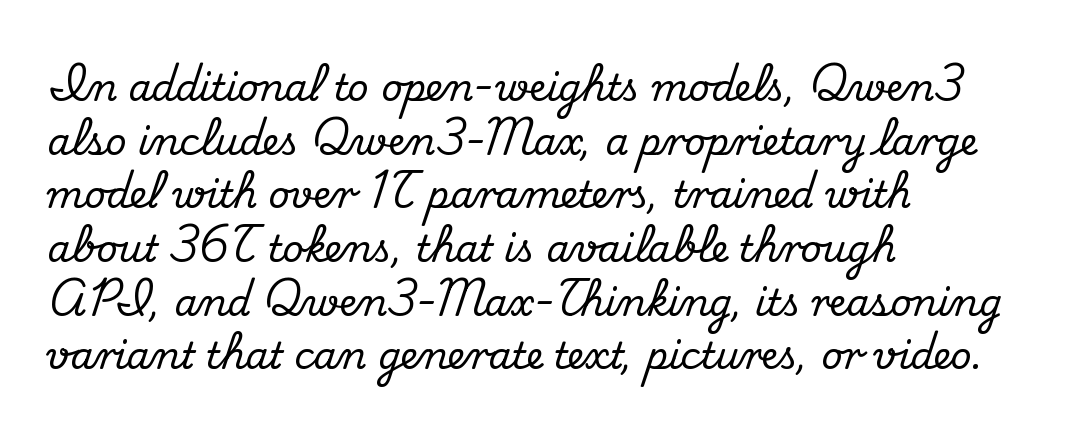
{"serif": "yes", "width": "normal", "stroke_contrast": "medium", "x_height": "small", "monospaced": "no", "underline": "no", "align": "left", "line_spacing": "normal", "line_spacing_ratio": 1.45, "letter_spacing": "normal", "letter_spacing_em": 0.0, "glyph_px": 37}
